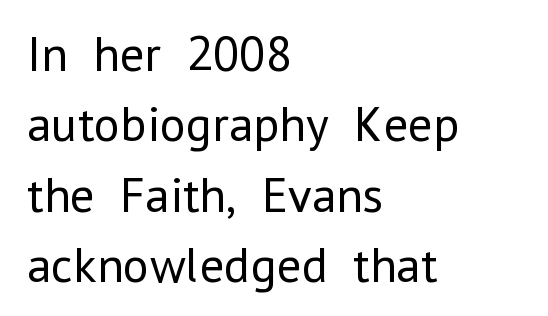
Q: Is the text bold? A: No.
Q: Is the text italic (slanted)? A: No, it is upright.
Q: Is the typeface a serif or a sans-serif typeface? A: Sans-serif.
Q: Is the text underlined? A: No.
Q: How is the paragraph aligned? A: Left-aligned.
Q: Is the spacing between letters normal or unusually wide? A: Normal.
Q: Is the spacing between lines tight, normal or loose? A: Normal.
Q: Width (condensed, normal, or wide)? A: Normal.
Q: Stroke contrast? A: Low.
Q: x-height? A: Medium.
Q: Monospaced? A: No.
